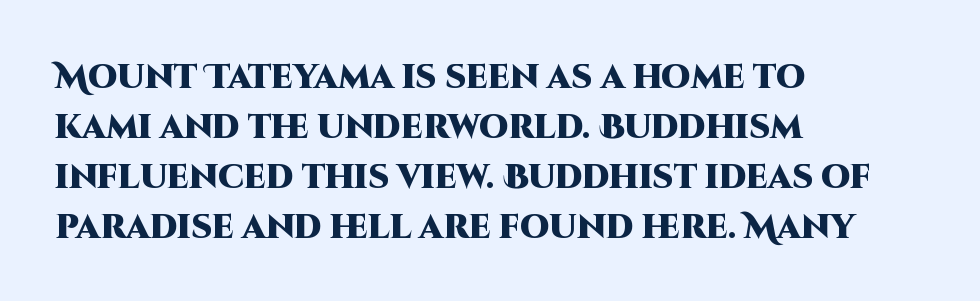
{"serif": "no", "italic": "no", "bold": "yes", "weight": "heavy", "width": "normal", "stroke_contrast": "high", "x_height": "large", "monospaced": "no", "underline": "no", "align": "left", "line_spacing": "normal", "line_spacing_ratio": 1.52, "letter_spacing": "normal", "letter_spacing_em": 0.0, "glyph_px": 33}
